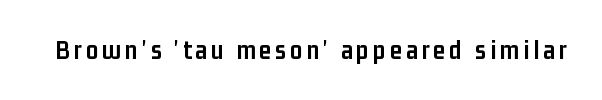
{"italic": "no", "bold": "yes", "underline": "no", "glyph_px": 27}
